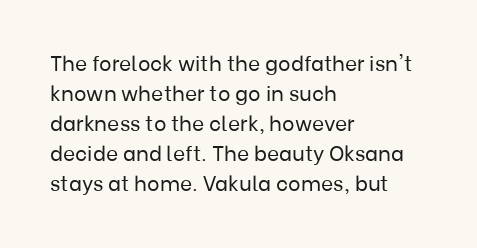
Compared with typical body copy, the letter spacing here is the same. The text block is weighted toward the left margin, trailing off unevenly rightward. The foot of each line stays bare and open. Evenly set lines give the paragraph a standard silhouette. Stroke thickness stays within the range of a standard reading face or lighter.
